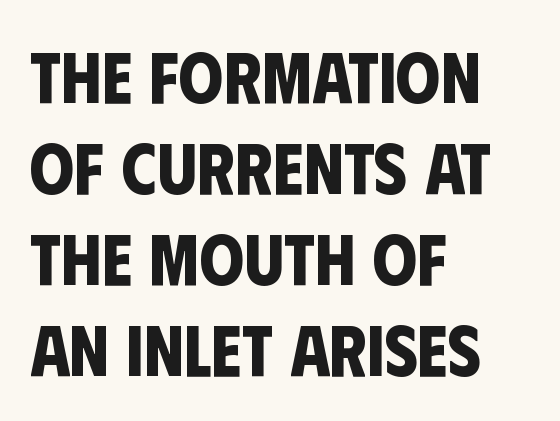
The rendering uses natural spacing where letterforms have individual widths. Notice how thick the strokes are: this is what a full bold looks like. The rendering shows plain stroke endings on the letterforms — a sans-serif design. The area under the type is left untouched. The letters sit at their default tracking, neither squeezed nor spread.
